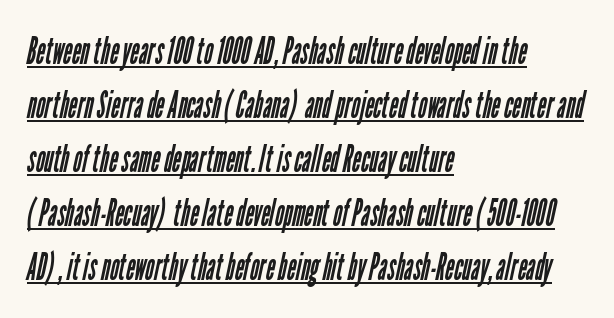
This sample is left-justified, so line endings fall wherever the words run out. Summary of weight: not heavy and not bold. Underline: present. Think of a printed novel: that variable character pitch is what you see here. The line-height multiplier appears to be the usual default.
